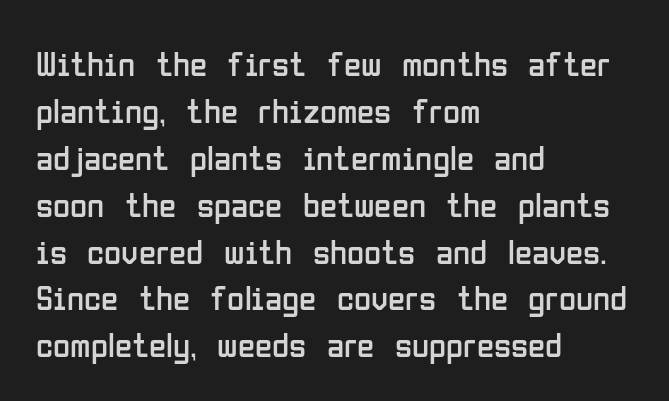
Q: Is the text bold? A: No.
Q: Is the text italic (slanted)? A: No, it is upright.
Q: Is the typeface a serif or a sans-serif typeface? A: Sans-serif.
Q: Is the text underlined? A: No.
Q: How is the paragraph aligned? A: Left-aligned.
Q: Is the spacing between letters normal or unusually wide? A: Normal.
Q: Is the spacing between lines tight, normal or loose? A: Normal.
Q: Width (condensed, normal, or wide)? A: Condensed.
Q: Stroke contrast? A: Low.
Q: x-height? A: Medium.
Q: Monospaced? A: No.
